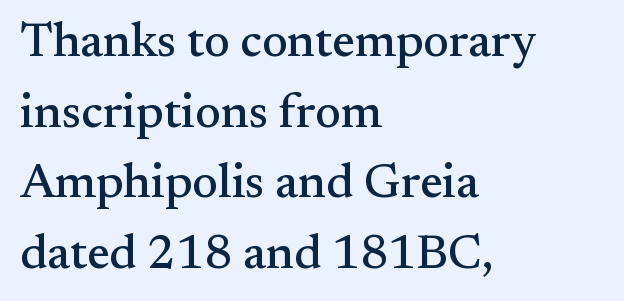
Q: Is the text italic (slanted)? A: No, it is upright.
Q: Is the typeface a serif or a sans-serif typeface? A: Serif.
Q: Is the text underlined? A: No.
Q: How is the paragraph aligned? A: Left-aligned.
Q: Is the spacing between letters normal or unusually wide? A: Normal.
Q: Is the spacing between lines tight, normal or loose? A: Normal.
Q: Width (condensed, normal, or wide)? A: Normal.
Q: Stroke contrast? A: Medium.
Q: x-height? A: Small.
Q: Monospaced? A: No.
